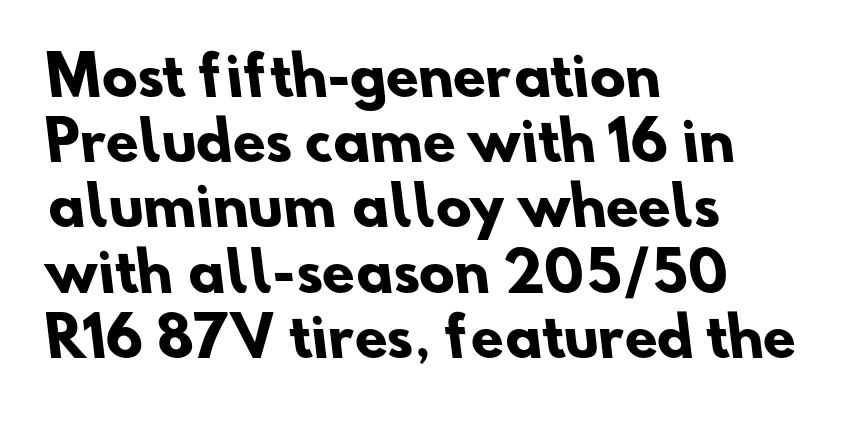
Q: Is the text bold? A: Yes.
Q: Is the typeface a serif or a sans-serif typeface? A: Sans-serif.
Q: Is the text underlined? A: No.
Q: How is the paragraph aligned? A: Left-aligned.
Q: Is the spacing between letters normal or unusually wide? A: Normal.
Q: Width (condensed, normal, or wide)? A: Normal.
Q: Stroke contrast? A: Low.
Q: x-height? A: Small.
Q: Monospaced? A: No.
